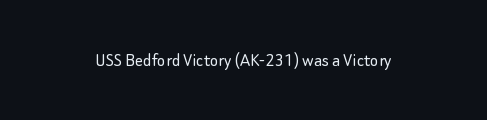
Q: Is the text bold? A: No.
Q: Is the text italic (slanted)? A: No, it is upright.
Q: Is the text underlined? A: No.
Q: Is the spacing between letters normal or unusually wide? A: Normal.
